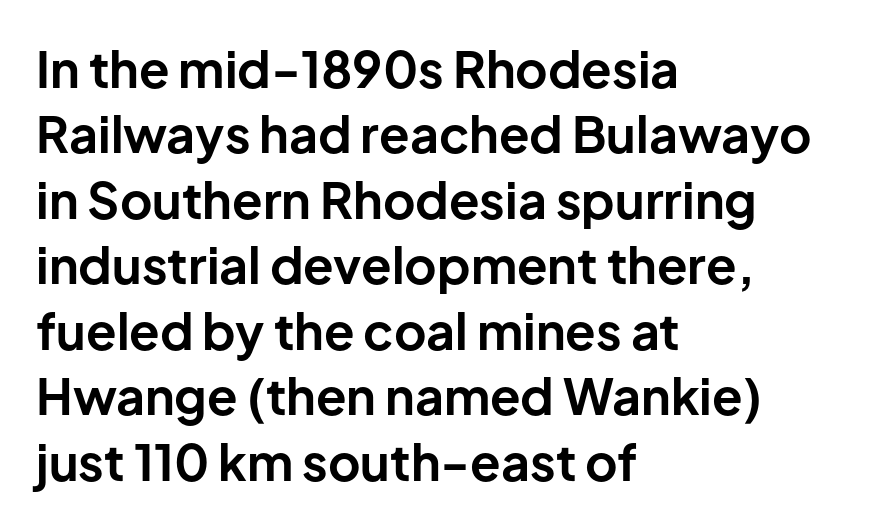
Q: Is the text bold? A: Yes.
Q: Is the text italic (slanted)? A: No, it is upright.
Q: Is the typeface a serif or a sans-serif typeface? A: Sans-serif.
Q: Is the text underlined? A: No.
Q: How is the paragraph aligned? A: Left-aligned.
Q: Is the spacing between letters normal or unusually wide? A: Normal.
Q: Is the spacing between lines tight, normal or loose? A: Normal.
Q: Width (condensed, normal, or wide)? A: Normal.
Q: Stroke contrast? A: Low.
Q: x-height? A: Medium.
Q: Monospaced? A: No.
